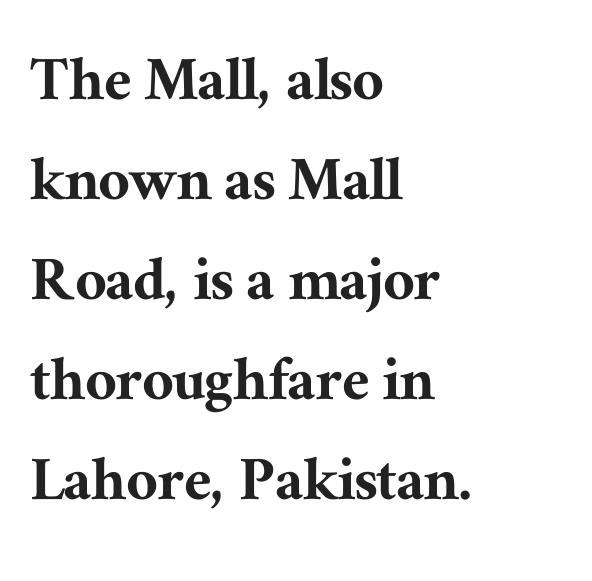
The image shows 69 px serif type, upright; set left-aligned, normal line spacing (1.45x), normal letter spacing, not underlined; medium stroke contrast and a medium x-height.
